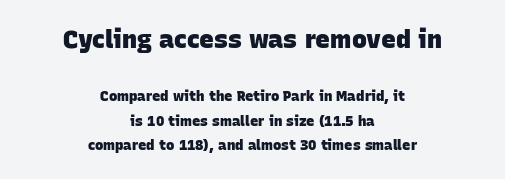
Is the lower block the larger one? No — the upper block carries the bigger type. The lines in this sample share a center point and differ in where they start and stop. Stroke thickness is high; the sample reads as a true bold. A bare baseline throughout the passage. Students, note that the glyphs here touch the page at normal intervals.
